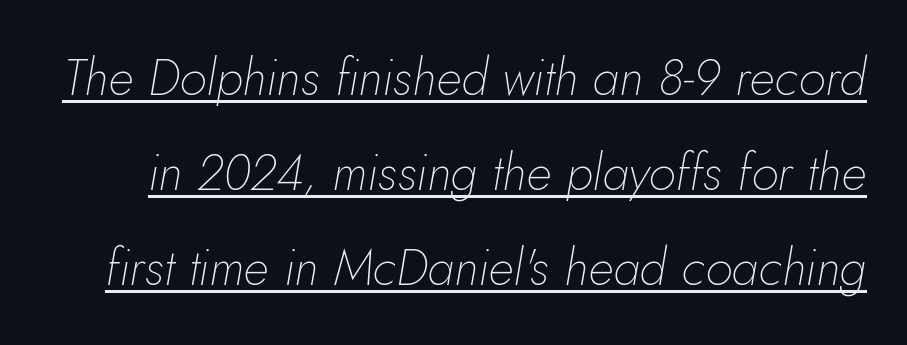
{"italic": "yes", "lean": "right", "slant_degrees": 5, "bold": "no", "weight": "thin", "width": "normal", "stroke_contrast": "low", "x_height": "small", "monospaced": "no", "underline": "yes", "line_spacing": "loose", "line_spacing_ratio": 1.9, "letter_spacing": "normal", "letter_spacing_em": 0.0, "glyph_px": 50}
